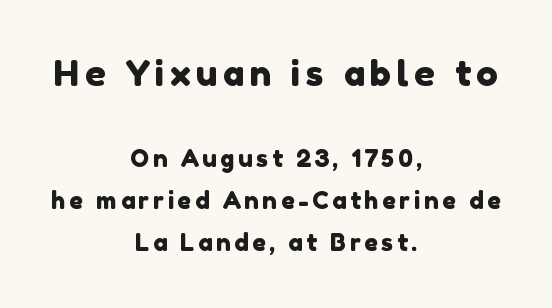
{"serif": "no", "width": "normal", "stroke_contrast": "low", "x_height": "medium", "monospaced": "no", "underline": "no", "align": "center", "line_spacing_ratio": 1.77, "larger_block": "first", "size_ratio": 1.5, "glyph_px": 36}
